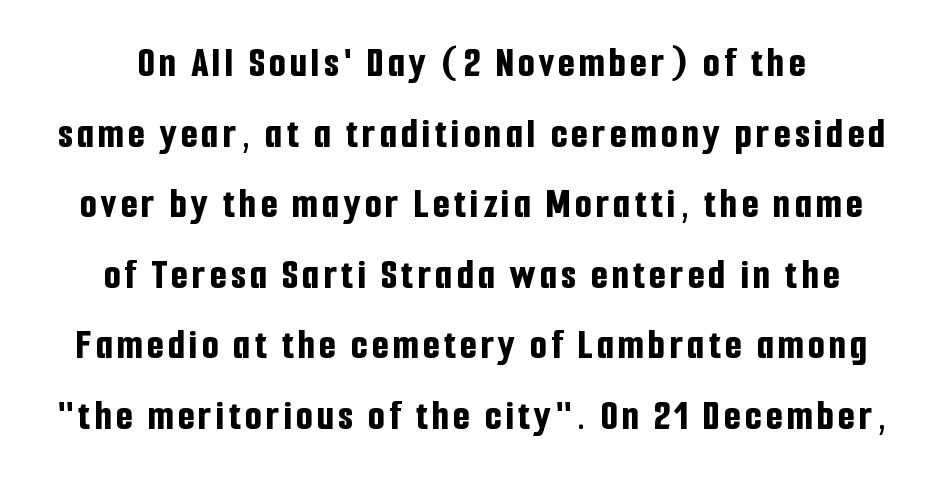
Q: Is the text bold? A: Yes.
Q: Is the text italic (slanted)? A: No, it is upright.
Q: Is the typeface a serif or a sans-serif typeface? A: Sans-serif.
Q: Is the text underlined? A: No.
Q: How is the paragraph aligned? A: Centered.
Q: Is the spacing between lines tight, normal or loose? A: Normal.
Q: Width (condensed, normal, or wide)? A: Condensed.
Q: Stroke contrast? A: Low.
Q: x-height? A: Medium.
Q: Monospaced? A: No.
